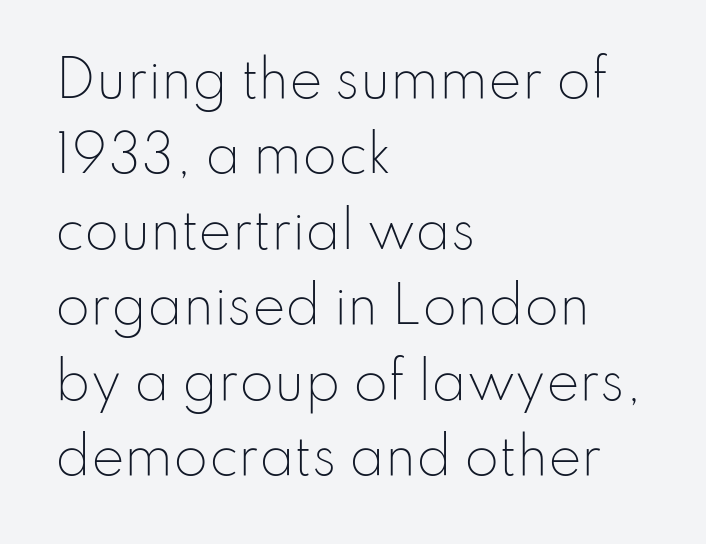
{"serif": "no", "italic": "no", "bold": "no", "weight": "light", "width": "normal", "stroke_contrast": "low", "x_height": "small", "monospaced": "no", "underline": "no", "align": "left", "line_spacing": "normal", "line_spacing_ratio": 1.51, "letter_spacing": "normal", "letter_spacing_em": 0.0, "glyph_px": 50}
